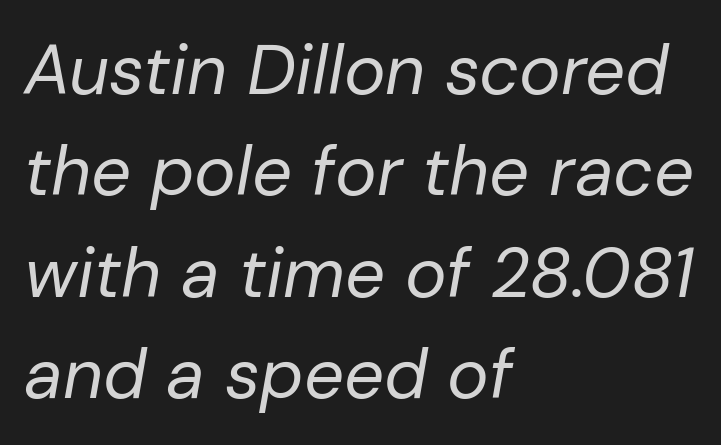
{"italic": "yes", "lean": "right", "slant_degrees": 10, "bold": "no", "weight": "regular", "width": "normal", "stroke_contrast": "low", "x_height": "medium", "monospaced": "no", "underline": "no", "align": "left", "line_spacing": "normal", "line_spacing_ratio": 1.45, "letter_spacing": "normal", "letter_spacing_em": 0.0, "glyph_px": 70}
